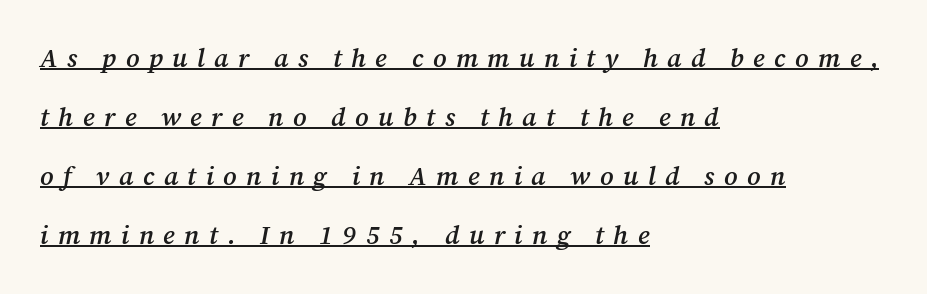
Q: Is the text bold? A: Semi-bold.
Q: Is the text italic (slanted)? A: Yes, it leans right by about 12 degrees.
Q: Is the text underlined? A: Yes.
Q: How is the paragraph aligned? A: Left-aligned.
Q: Is the spacing between letters normal or unusually wide? A: Unusually wide.
Q: Is the spacing between lines tight, normal or loose? A: Loose.
